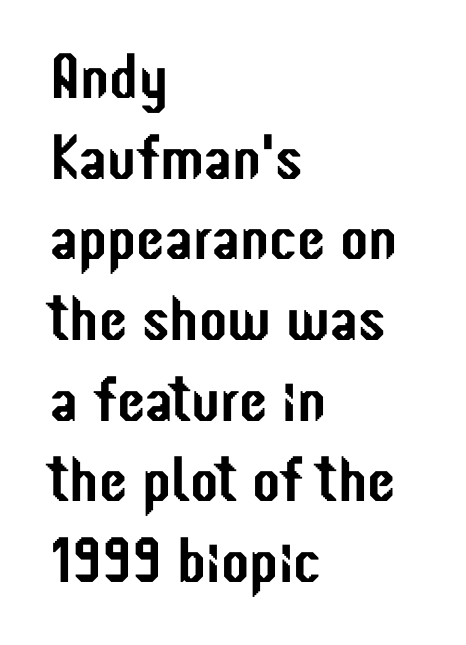
{"serif": "no", "italic": "no", "width": "condensed", "stroke_contrast": "low", "x_height": "medium", "monospaced": "no", "underline": "no", "align": "left", "line_spacing": "normal", "line_spacing_ratio": 1.26, "letter_spacing": "normal", "letter_spacing_em": 0.0, "glyph_px": 64}
